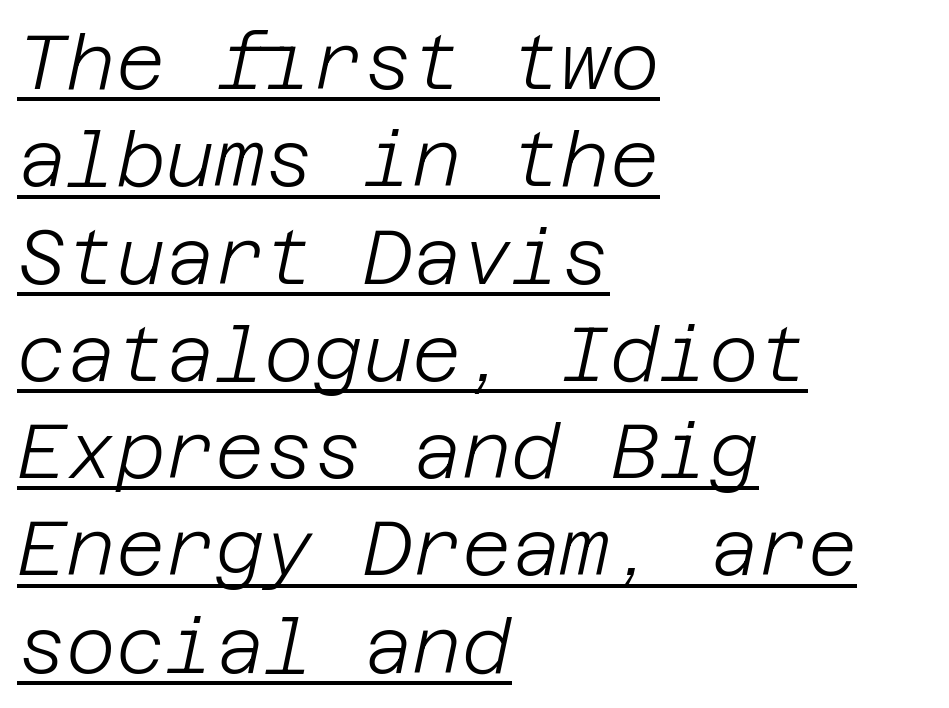
{"italic": "yes", "lean": "right", "slant_degrees": 12, "bold": "no", "weight": "light", "width": "normal", "stroke_contrast": "low", "x_height": "large", "underline": "yes", "align": "left", "line_spacing": "normal", "line_spacing_ratio": 1.28, "letter_spacing": "normal", "letter_spacing_em": 0.0, "glyph_px": 76}
